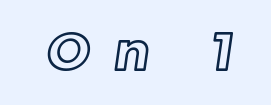
The image shows 52 px text type; set unusually wide letter spacing (+0.48 em), not underlined; a medium x-height.
